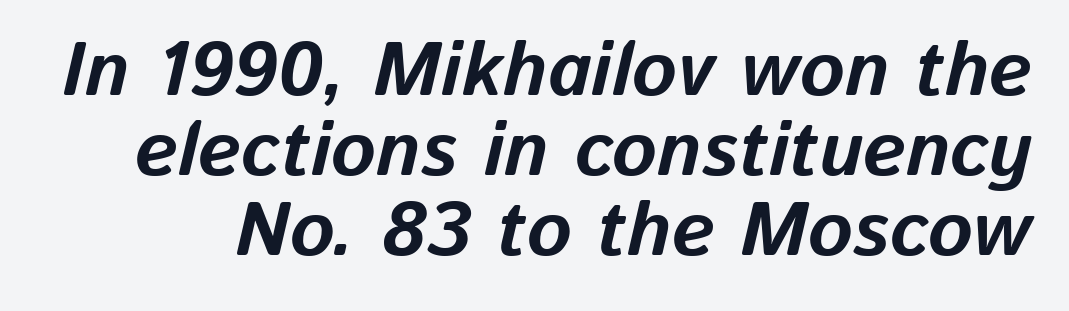
How heavy is the stroke? Heavy — this is a bold. The gap between lines stays unmarked. A typesetter would call this proportional, since set widths differ per character. Nothing unusual about the tracking: characters are spaced as the font intends. Observe the lean: these are italic letterforms.
